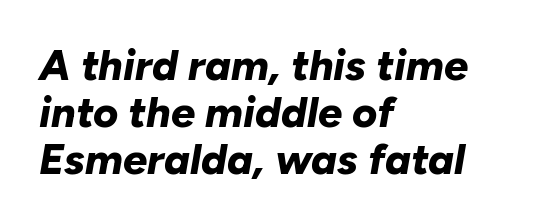
Q: Is the text bold? A: Yes.
Q: Is the text italic (slanted)? A: Yes, it leans right by about 10 degrees.
Q: Is the text underlined? A: No.
Q: How is the paragraph aligned? A: Left-aligned.
Q: Is the spacing between letters normal or unusually wide? A: Normal.
Q: Is the spacing between lines tight, normal or loose? A: Tight.
Q: Width (condensed, normal, or wide)? A: Normal.
Q: Stroke contrast? A: Low.
Q: x-height? A: Medium.
Q: Monospaced? A: No.
